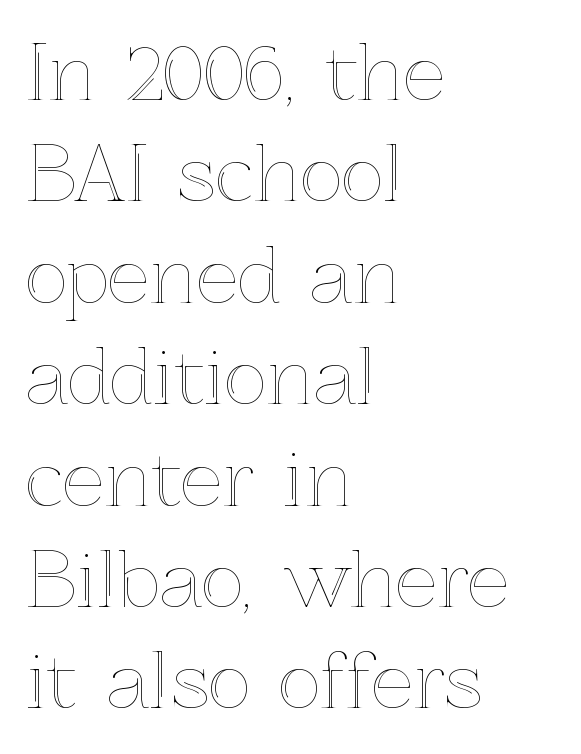
The image shows 74 px text type, upright; set left-aligned, normal line spacing (1.37x), normal letter spacing, not underlined; a medium x-height.
